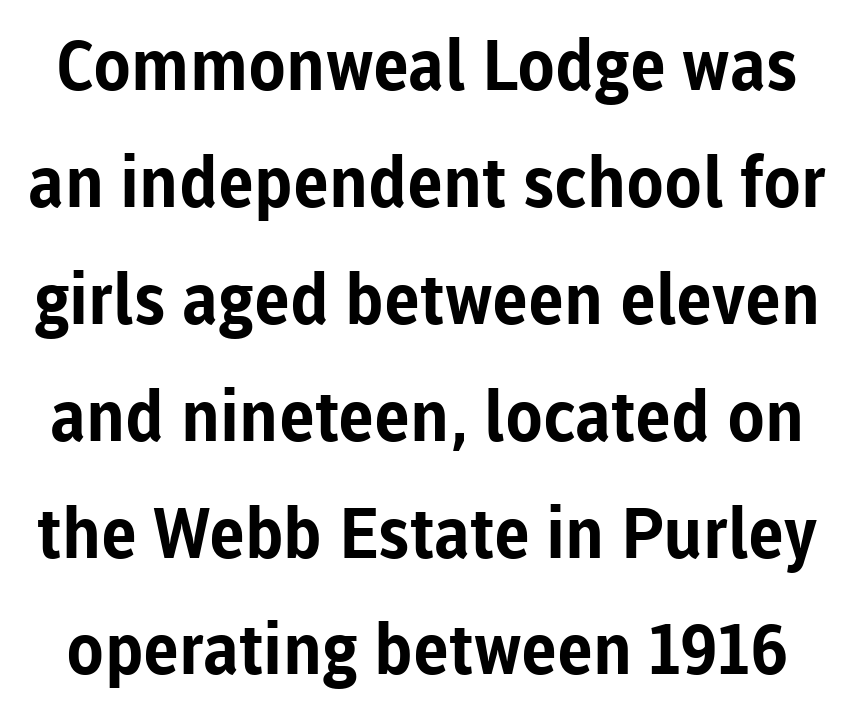
Q: Is the text bold? A: Yes.
Q: Is the text italic (slanted)? A: No, it is upright.
Q: Is the typeface a serif or a sans-serif typeface? A: Sans-serif.
Q: Is the text underlined? A: No.
Q: Is the spacing between letters normal or unusually wide? A: Normal.
Q: Is the spacing between lines tight, normal or loose? A: Normal.
Q: Width (condensed, normal, or wide)? A: Normal.
Q: Stroke contrast? A: Low.
Q: x-height? A: Medium.
Q: Monospaced? A: No.
